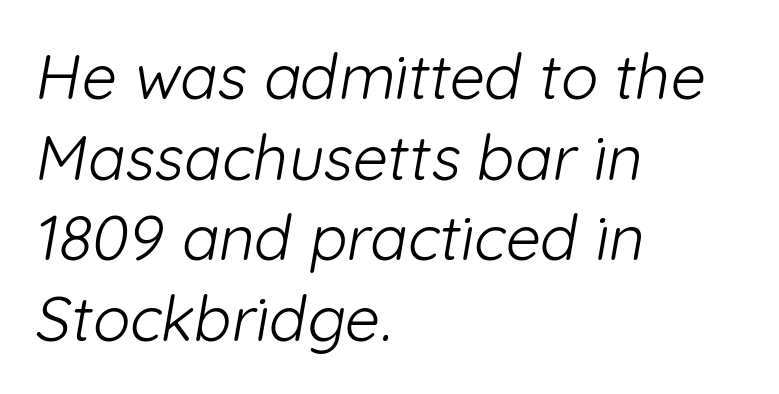
Looks like regular typesetting: each glyph gets only the width it needs. The horizontal fit of the characters is conventional and even. Is the stroke heavy? The answer is a plain regular-or-lighter. Vertical spacing — default. The compositor pushed each line to the left boundary. Underline: absent.
